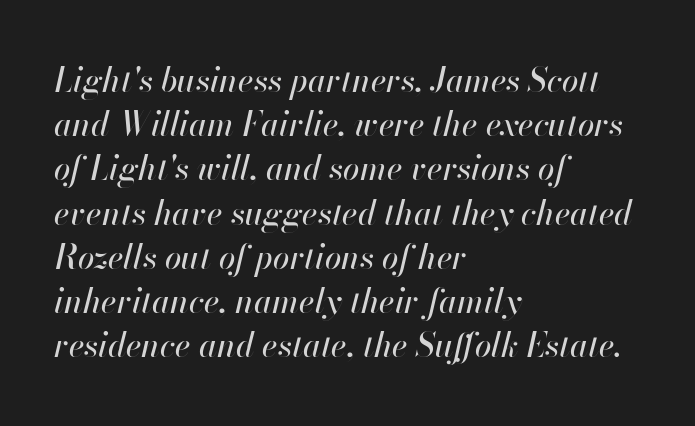
The image shows 33 px text type, italic (leaning right); set left-aligned, normal line spacing (1.34x), normal letter spacing, not underlined; high stroke contrast and a small x-height.
